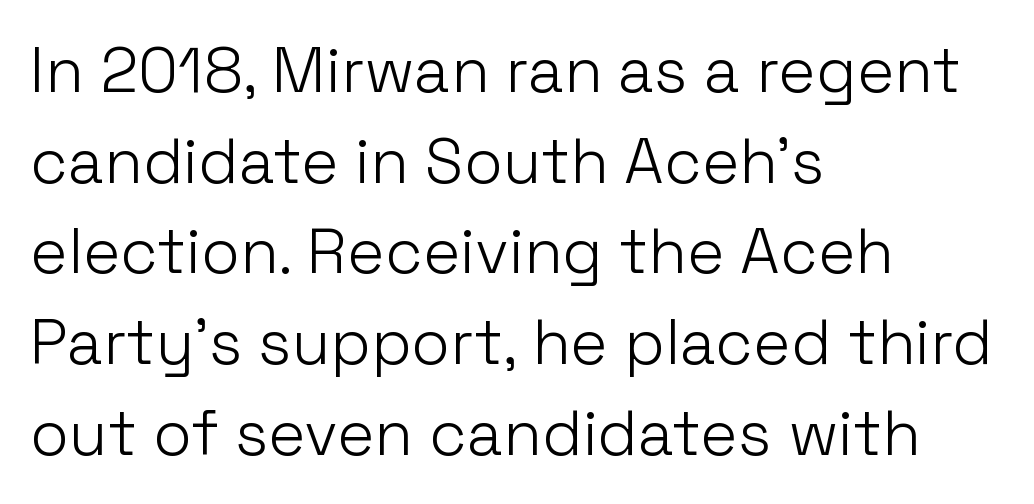
The font sits on the lighter half of the weight spectrum, regular included. The zone under the glyphs is completely vacant. Regarding serifs, this sample does without them. When letters stand straight like this, we call the style roman or upright. The face used here is rendered with its standard letterfit.
